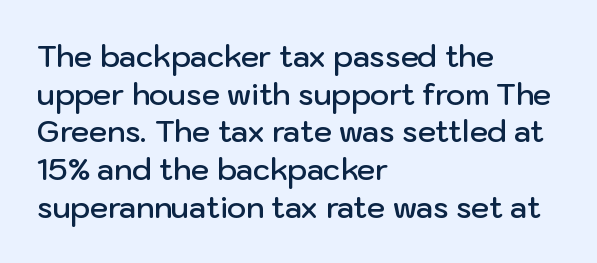
The image shows 29 px semibold sans-serif type, upright; set left-aligned, normal line spacing (1.3x), normal letter spacing, not underlined; low stroke contrast and a medium x-height.
